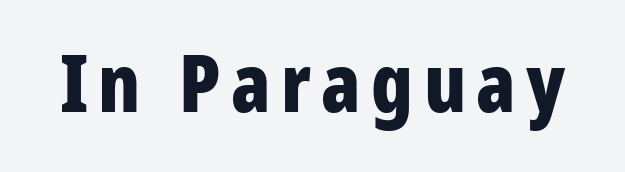
A dark, heavy texture on the line: the type is bold. Tall strokes in this sample are plumb rather than angled. This rendering features lettering with no underline. Note the varied advance widths — an 'i' is clearly narrower than an 'm'.
